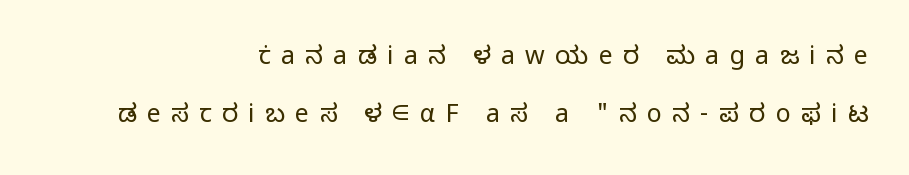
Stems here are at most as thick as an everyday book face. The paragraph shown leans on its right margin. Italic? Not at all — the glyphs are vertical. The foot of each line stays bare and open. The space between consecutive lines is lavish. How are the letters spaced? Widely, with obvious added tracking.
